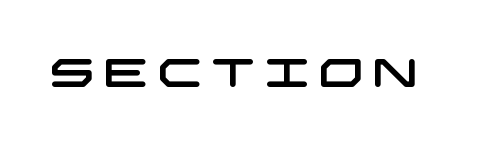
Spacing between characters has been opened up far beyond the box default. This rendering employs a face without finishing strokes, i.e., a sans-serif. Honestly, there is no underline to notice here at all.
